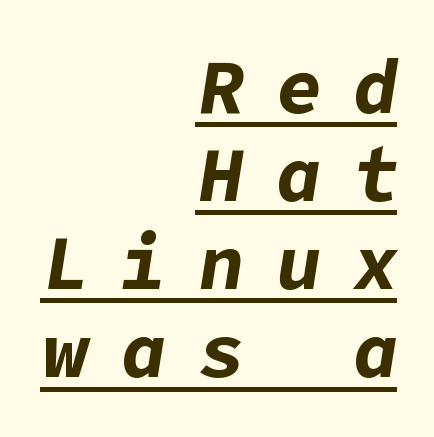
{"italic": "yes", "lean": "right", "slant_degrees": 9, "bold": "yes", "weight": "bold", "width": "normal", "stroke_contrast": "low", "x_height": "medium", "underline": "yes", "align": "right", "line_spacing_ratio": 1.16, "letter_spacing": "wide", "letter_spacing_em": 0.42, "glyph_px": 76}
